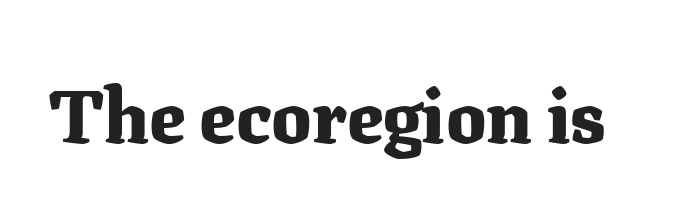
The image shows 75 px heavy serif type, upright; set normal letter spacing, not underlined; medium stroke contrast and a medium x-height.
